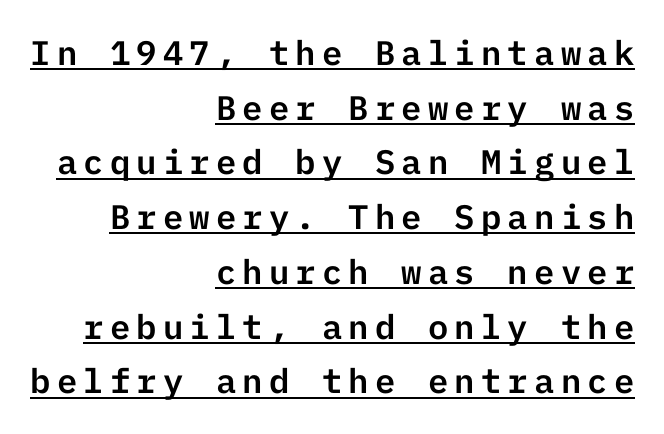
{"serif": "no", "italic": "no", "width": "normal", "stroke_contrast": "low", "x_height": "medium", "underline": "yes", "align": "right", "line_spacing": "normal", "line_spacing_ratio": 1.61, "glyph_px": 34}
